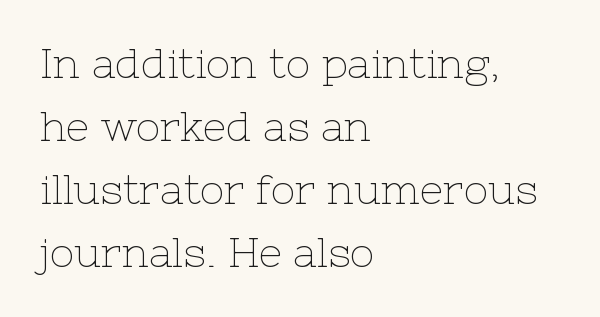
Rows of type keep a routine distance in the vertical direction. Tracking value appears to be zero — textbook default spacing. Regarding serifs, this sample has them. Decoration check: the copy has no underline. Do the characters align in a grid? No, the font is proportional.
